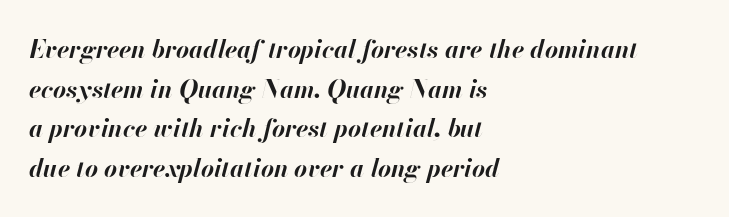
The image shows 25 px bold type, italic (leaning right); set left-aligned, normal line spacing (1.59x), normal letter spacing, not underlined.
